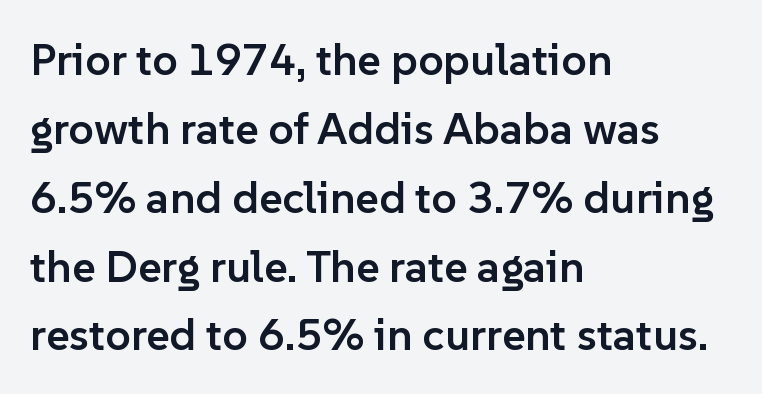
{"serif": "no", "italic": "no", "bold": "semi", "weight": "semibold", "width": "normal", "stroke_contrast": "low", "x_height": "medium", "monospaced": "no", "underline": "no", "align": "left", "line_spacing": "normal", "line_spacing_ratio": 1.53, "letter_spacing": "normal", "letter_spacing_em": 0.0, "glyph_px": 45}
